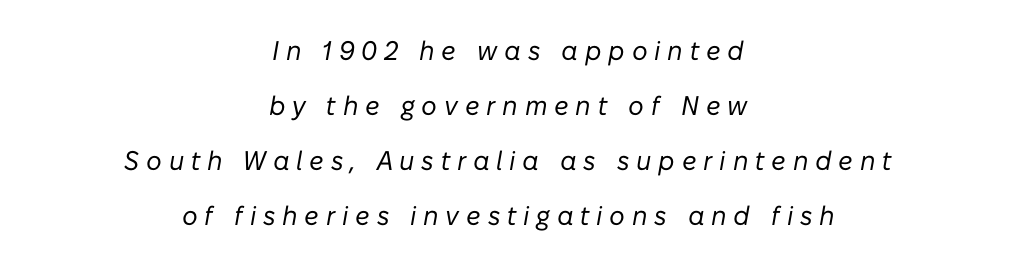
The image shows 27 px text type, italic (leaning right); set centered, loose line spacing (2.04x), unusually wide letter spacing (+0.25 em), not underlined.
